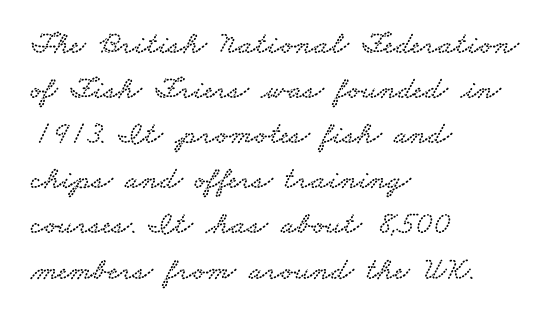
The image shows 32 px wide type; set left-aligned, normal line spacing (1.41x), normal letter spacing, not underlined; low stroke contrast and a small x-height.
